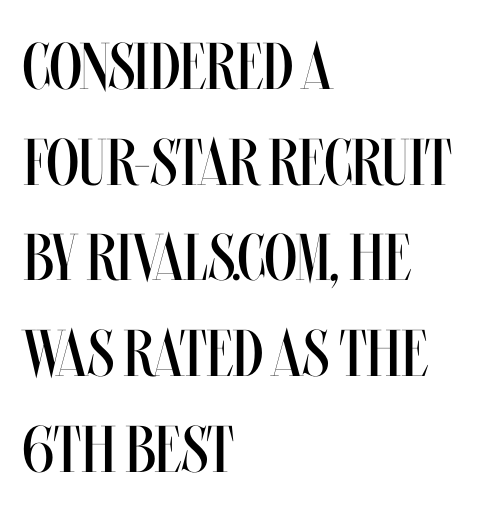
A light-to-regular cut is what we see here. Spacing between characters is what you'd get straight out of the box. The passage shown is typed in a proportional face where columns would drift. Tall strokes in this sample are plumb rather than angled. This sample is left-justified, so line endings fall wherever the words run out. The rows are spaced the way most documents space them.
